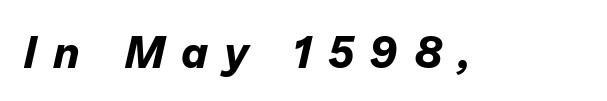
Q: Is the text bold? A: Yes.
Q: Is the text italic (slanted)? A: Yes, it leans right by about 13 degrees.
Q: Is the text underlined? A: No.
Q: Is the spacing between letters normal or unusually wide? A: Unusually wide.
Q: Width (condensed, normal, or wide)? A: Normal.
Q: Stroke contrast? A: Low.
Q: x-height? A: Medium.
Q: Monospaced? A: No.
